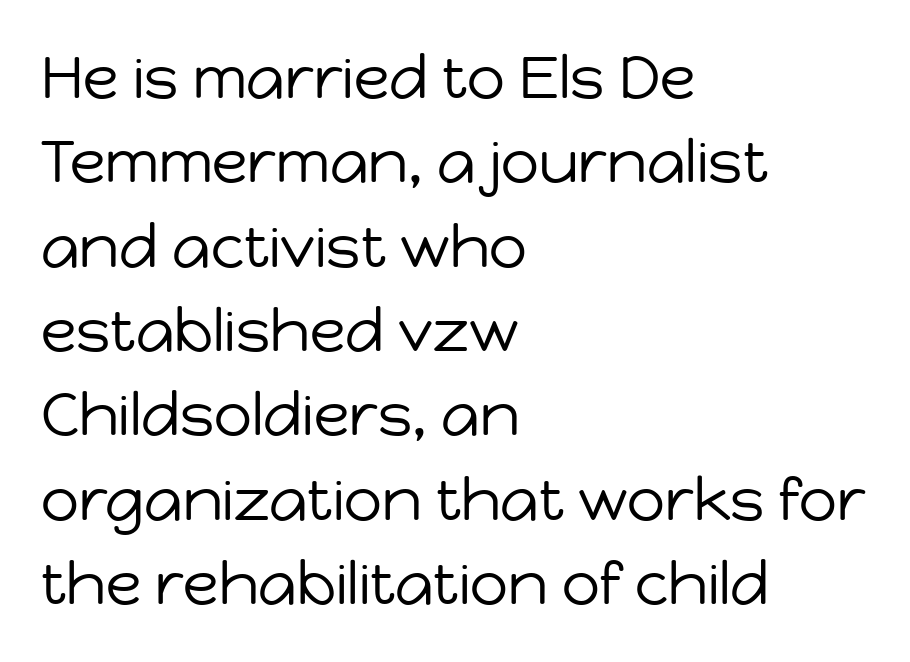
Observe the absence of serifs on each vertical stroke in this sample. You can tell it's not italic because the verticals are truly vertical. Which margin do the lines hug? The left one — the right edge is uneven. Rule under the text: the space is simply empty.
